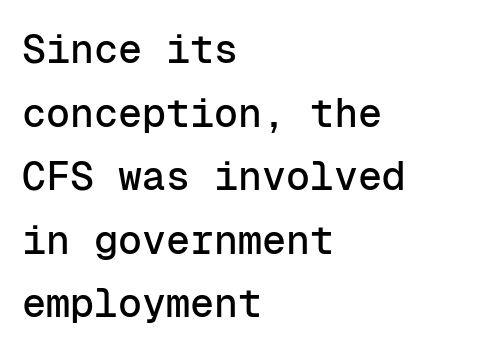
{"serif": "no", "italic": "no", "width": "normal", "stroke_contrast": "low", "x_height": "medium", "monospaced": "yes", "underline": "no", "align": "left", "line_spacing": "normal", "line_spacing_ratio": 1.59, "letter_spacing": "normal", "letter_spacing_em": 0.0, "glyph_px": 40}
